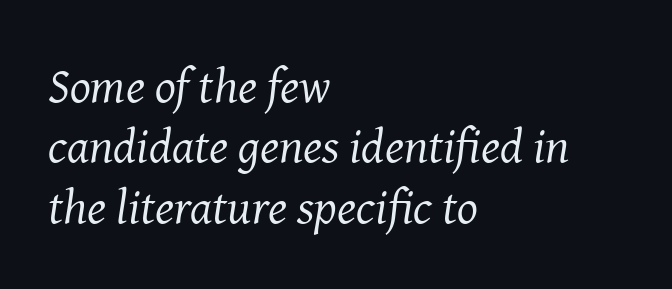
The image shows 49 px regular-weight serif type, italic (leaning right); set left-aligned, line spacing 1.23x, normal letter spacing, not underlined; medium stroke contrast and a medium x-height.
